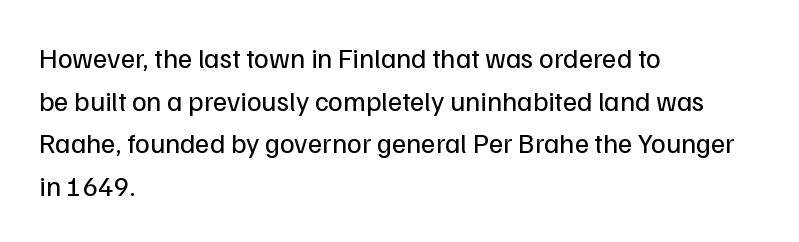
The image shows 28 px regular-weight sans-serif type, upright; set left-aligned, normal line spacing (1.52x), normal letter spacing, not underlined; low stroke contrast and a medium x-height.
